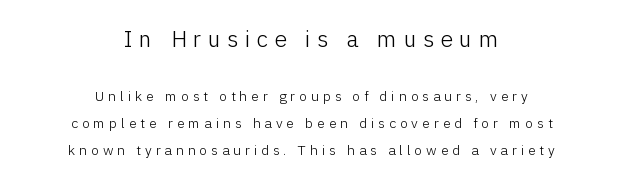
The image shows 23 px text type, upright; set centered, loose line spacing (1.93x), unusually wide letter spacing (+0.28 em), not underlined; the first (top) block is 1.64x larger.
